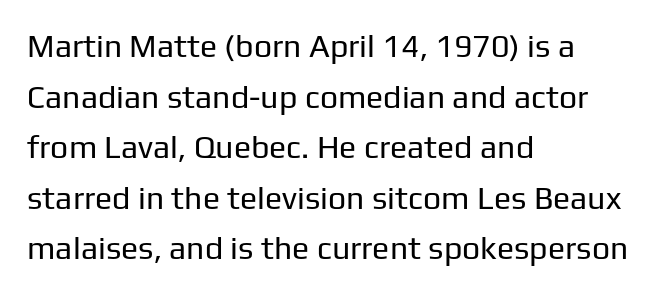
{"serif": "no", "italic": "no", "bold": "no", "weight": "regular", "width": "normal", "stroke_contrast": "low", "x_height": "medium", "monospaced": "no", "underline": "no", "align": "left", "line_spacing": "normal", "line_spacing_ratio": 1.58, "letter_spacing": "normal", "letter_spacing_em": 0.0, "glyph_px": 32}
